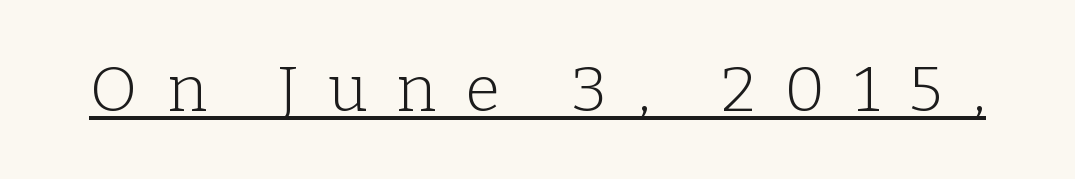
{"serif": "yes", "italic": "no", "bold": "no", "weight": "light", "width": "normal", "stroke_contrast": "low", "x_height": "medium", "monospaced": "no", "underline": "yes", "letter_spacing": "wide", "letter_spacing_em": 0.45, "glyph_px": 64}
